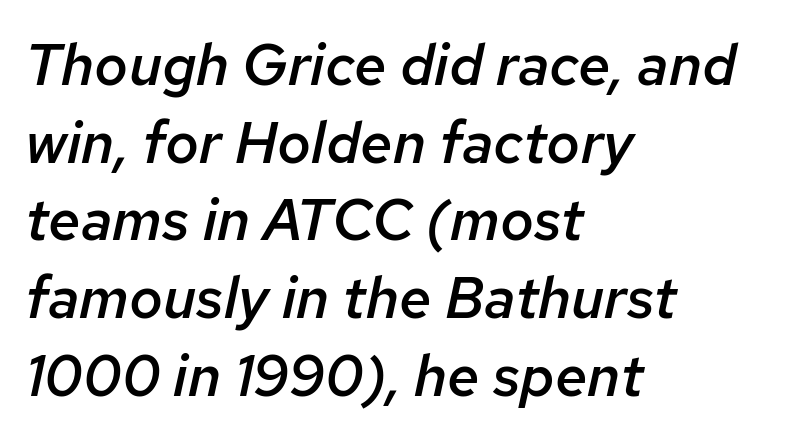
{"italic": "yes", "lean": "right", "slant_degrees": 12, "bold": "semi", "weight": "semibold", "width": "normal", "stroke_contrast": "low", "x_height": "medium", "monospaced": "no", "underline": "no", "align": "left", "line_spacing": "normal", "line_spacing_ratio": 1.34, "letter_spacing": "normal", "letter_spacing_em": 0.0, "glyph_px": 58}
